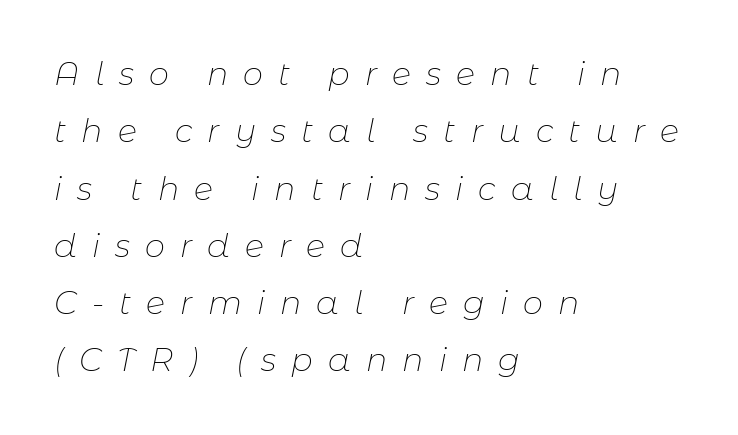
Q: Is the text bold? A: No.
Q: Is the text italic (slanted)? A: Yes, it leans right by about 11 degrees.
Q: Is the text underlined? A: No.
Q: How is the paragraph aligned? A: Left-aligned.
Q: Is the spacing between letters normal or unusually wide? A: Unusually wide.
Q: Width (condensed, normal, or wide)? A: Normal.
Q: Stroke contrast? A: Low.
Q: x-height? A: Medium.
Q: Monospaced? A: No.
